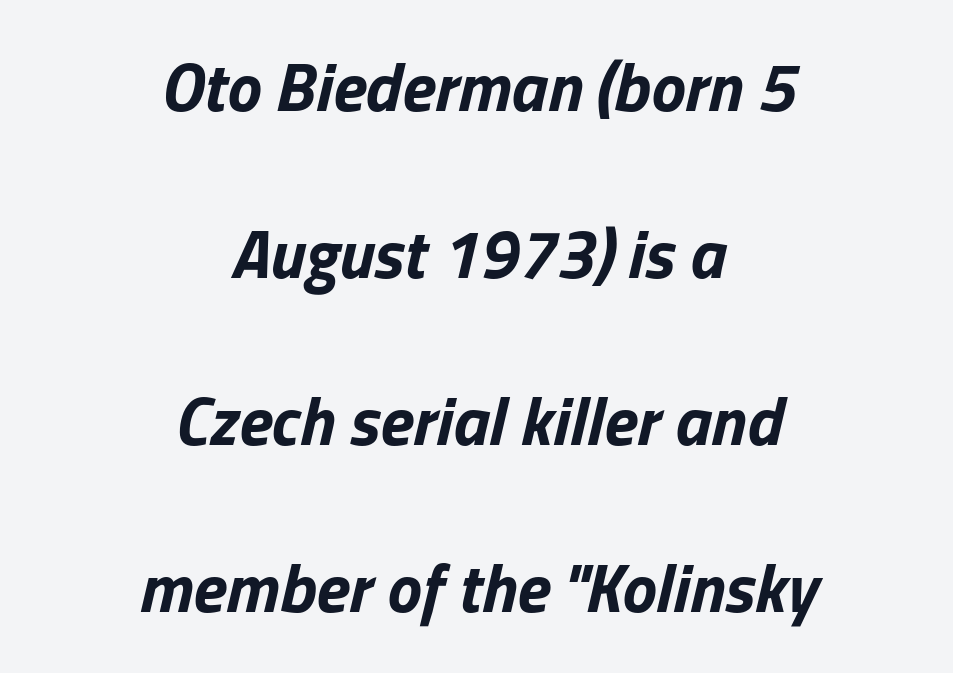
These lines stand farther apart than default settings would place them. The passage shown is typed in a proportional face where columns would drift. Does the copy run flush right? No — it is centered line by line. The passage shown leans; its letterforms are oblique. Descenders hang freely into open space.
